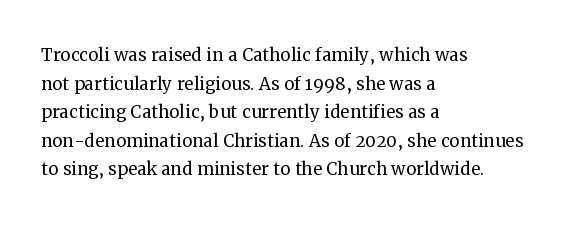
Q: Is the text bold? A: No.
Q: Is the text italic (slanted)? A: No, it is upright.
Q: Is the text underlined? A: No.
Q: How is the paragraph aligned? A: Left-aligned.
Q: Is the spacing between letters normal or unusually wide? A: Normal.
